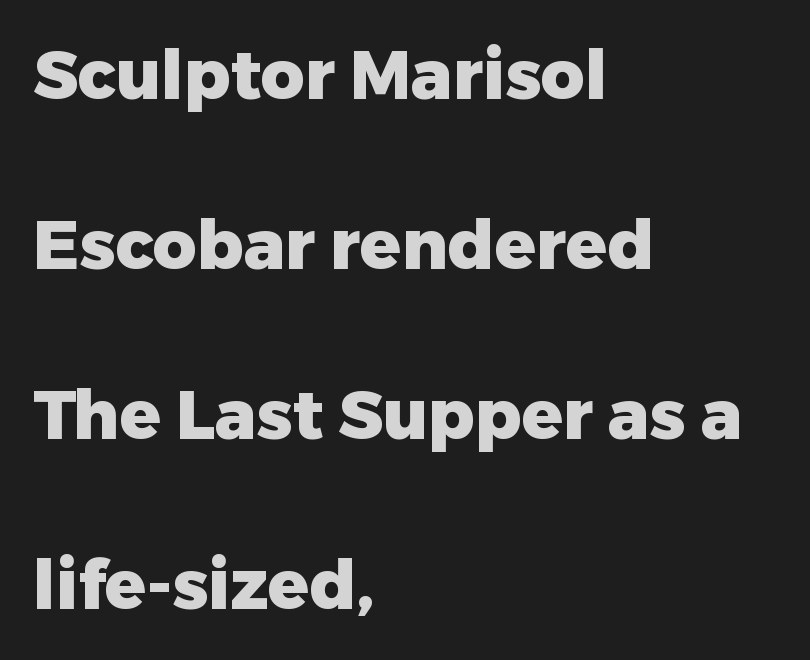
Looks like regular typesetting: each glyph gets only the width it needs. Quick note: not italic, upright. Quick note: interline space is abundant. Short and long lines alike share a common starting point at left. Grotesque or geometric, the face here clearly has no serifs. The specimen omits any rule beneath the text block's lines.
